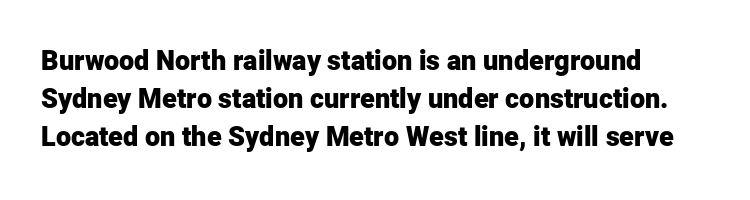
Q: Is the text bold? A: Yes.
Q: Is the text italic (slanted)? A: No, it is upright.
Q: Is the text underlined? A: No.
Q: How is the paragraph aligned? A: Left-aligned.
Q: Is the spacing between letters normal or unusually wide? A: Normal.
Q: Is the spacing between lines tight, normal or loose? A: Normal.
